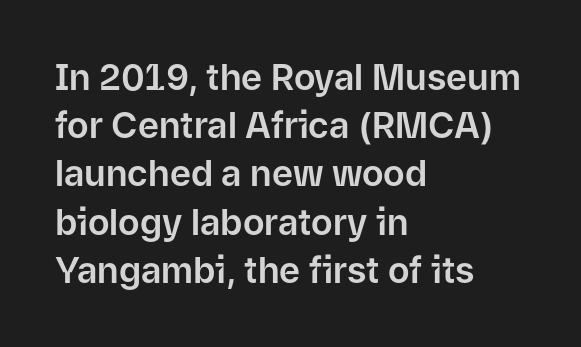
{"serif": "no", "italic": "no", "width": "normal", "stroke_contrast": "low", "x_height": "medium", "monospaced": "no", "underline": "no", "align": "left", "line_spacing": "normal", "line_spacing_ratio": 1.34, "letter_spacing": "normal", "letter_spacing_em": 0.0, "glyph_px": 36}
